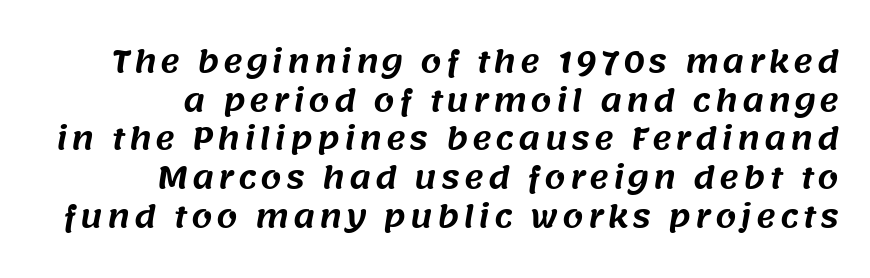
{"serif": "no", "width": "normal", "stroke_contrast": "medium", "x_height": "large", "monospaced": "no", "underline": "no", "align": "right", "line_spacing": "normal", "line_spacing_ratio": 1.29, "glyph_px": 30}
